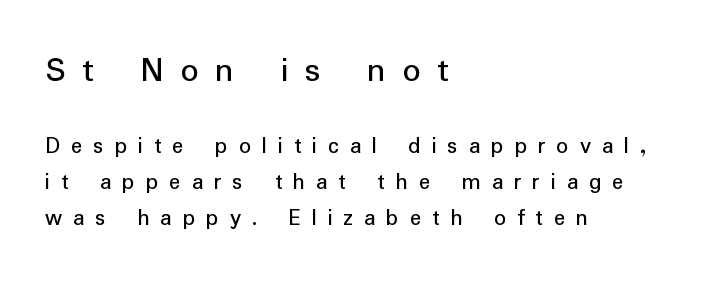
{"serif": "no", "italic": "no", "bold": "no", "weight": "regular", "width": "normal", "stroke_contrast": "low", "x_height": "medium", "monospaced": "no", "underline": "no", "align": "left", "line_spacing": "normal", "line_spacing_ratio": 1.52, "letter_spacing": "wide", "letter_spacing_em": 0.45, "larger_block": "first", "size_ratio": 1.5, "glyph_px": 36}
